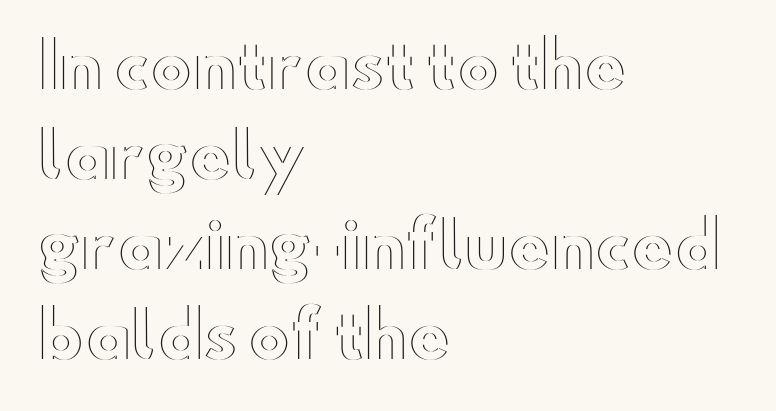
Q: Is the text italic (slanted)? A: No, it is upright.
Q: Is the text underlined? A: No.
Q: How is the paragraph aligned? A: Left-aligned.
Q: Is the spacing between letters normal or unusually wide? A: Normal.
Q: Is the spacing between lines tight, normal or loose? A: Normal.
Q: Width (condensed, normal, or wide)? A: Wide.
Q: x-height? A: Small.
Q: Monospaced? A: No.
